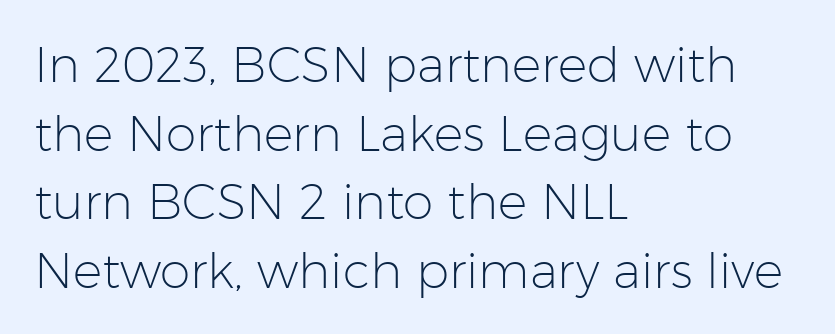
Q: Is the text bold? A: No.
Q: Is the text italic (slanted)? A: No, it is upright.
Q: Is the typeface a serif or a sans-serif typeface? A: Sans-serif.
Q: Is the text underlined? A: No.
Q: How is the paragraph aligned? A: Left-aligned.
Q: Is the spacing between letters normal or unusually wide? A: Normal.
Q: Is the spacing between lines tight, normal or loose? A: Normal.
Q: Width (condensed, normal, or wide)? A: Normal.
Q: Stroke contrast? A: Low.
Q: x-height? A: Medium.
Q: Monospaced? A: No.
